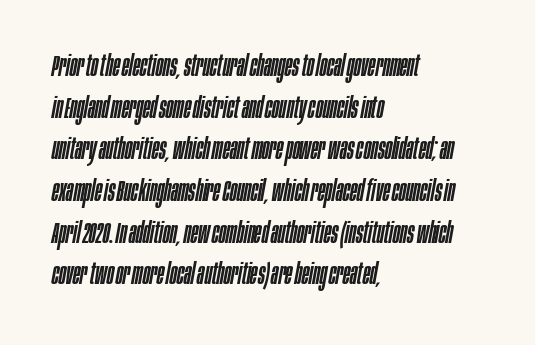
Q: Is the text italic (slanted)? A: Yes, it leans right by about 10 degrees.
Q: Is the text underlined? A: No.
Q: How is the paragraph aligned? A: Left-aligned.
Q: Is the spacing between letters normal or unusually wide? A: Normal.
Q: Is the spacing between lines tight, normal or loose? A: Normal.
Q: Width (condensed, normal, or wide)? A: Condensed.
Q: Stroke contrast? A: Low.
Q: x-height? A: Large.
Q: Monospaced? A: No.
